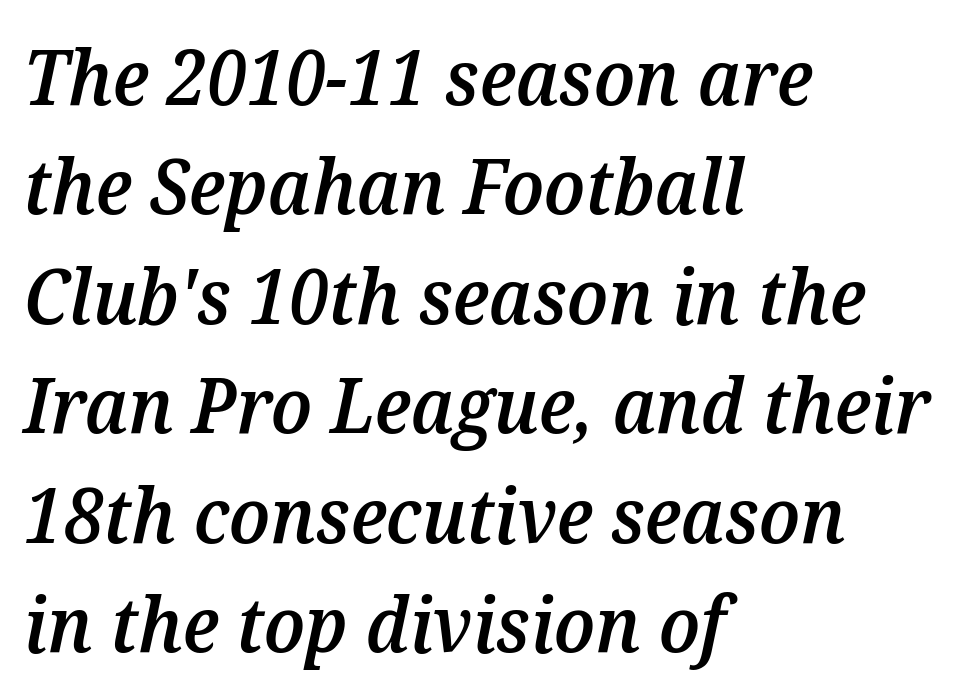
{"italic": "yes", "lean": "right", "slant_degrees": 12, "bold": "semi", "weight": "semibold", "width": "normal", "stroke_contrast": "medium", "x_height": "medium", "monospaced": "no", "underline": "no", "align": "left", "line_spacing": "normal", "line_spacing_ratio": 1.44, "letter_spacing": "normal", "letter_spacing_em": 0.0, "glyph_px": 76}
